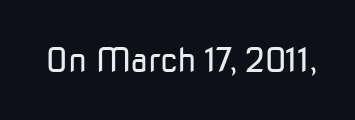
The image shows 33 px regular-weight sans-serif type, upright; set normal letter spacing, not underlined; low stroke contrast and a medium x-height.
